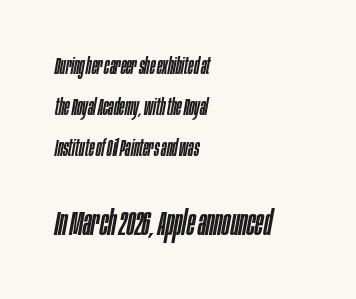
Q: Is the text italic (slanted)? A: Yes, it leans right by about 10 degrees.
Q: Is the text underlined? A: No.
Q: How is the paragraph aligned? A: Left-aligned.
Q: Is the spacing between letters normal or unusually wide? A: Normal.
Q: Which block of text is set in a larger size, the first (top) or the second (bottom)? A: The second (bottom) one.
Q: Width (condensed, normal, or wide)? A: Condensed.
Q: Stroke contrast? A: Low.
Q: x-height? A: Large.
Q: Monospaced? A: No.
